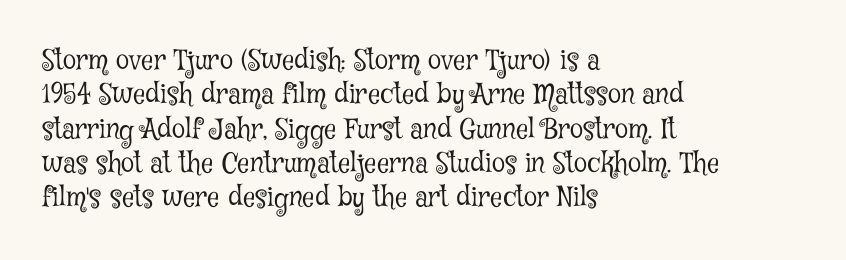
{"italic": "no", "bold": "no", "underline": "no", "align": "left", "line_spacing": "normal", "line_spacing_ratio": 1.27, "letter_spacing": "normal", "letter_spacing_em": 0.0, "glyph_px": 27}
